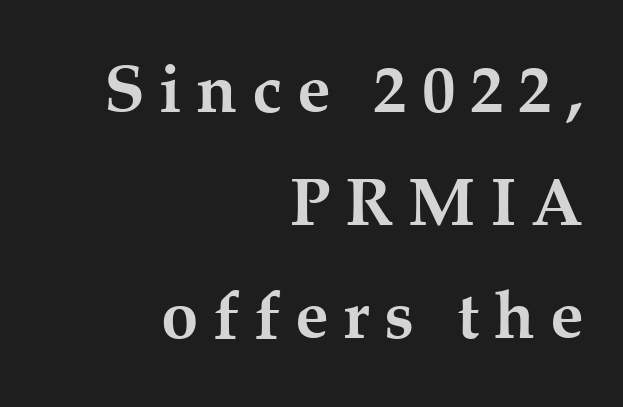
{"serif": "yes", "italic": "no", "bold": "yes", "weight": "semibold", "width": "normal", "stroke_contrast": "medium", "x_height": "medium", "monospaced": "no", "underline": "no", "align": "right", "line_spacing": "normal", "line_spacing_ratio": 1.69, "letter_spacing": "wide", "letter_spacing_em": 0.22, "glyph_px": 67}
